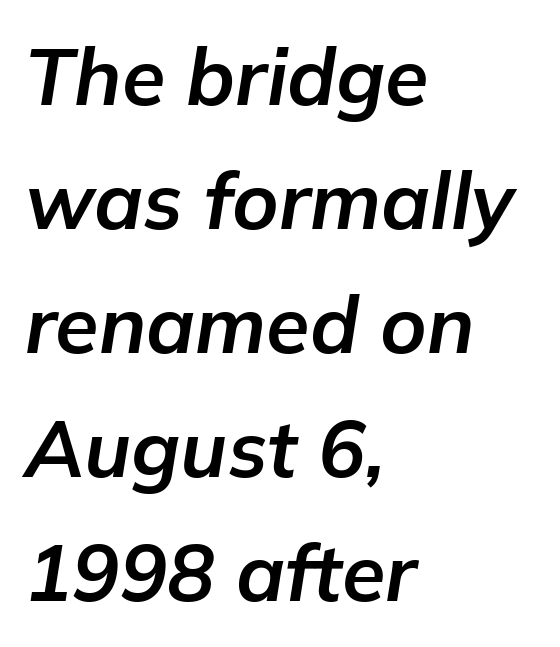
The leading is moderate, giving the passage an even texture. A bare baseline throughout the passage. The whole block is typeset with a tilt. The font is running at its bold setting. The rendering anchors every line to the left-hand side.
